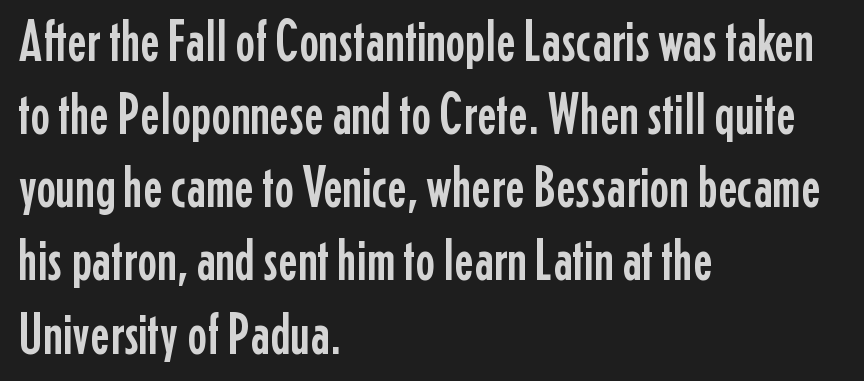
Q: Is the text italic (slanted)? A: No, it is upright.
Q: Is the typeface a serif or a sans-serif typeface? A: Sans-serif.
Q: Is the text underlined? A: No.
Q: How is the paragraph aligned? A: Left-aligned.
Q: Is the spacing between letters normal or unusually wide? A: Normal.
Q: Width (condensed, normal, or wide)? A: Condensed.
Q: Stroke contrast? A: Low.
Q: x-height? A: Medium.
Q: Monospaced? A: No.
